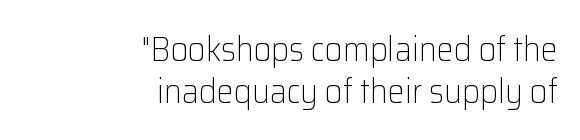
Q: Is the text bold? A: No.
Q: Is the text italic (slanted)? A: No, it is upright.
Q: Is the typeface a serif or a sans-serif typeface? A: Sans-serif.
Q: Is the text underlined? A: No.
Q: How is the paragraph aligned? A: Right-aligned.
Q: Is the spacing between letters normal or unusually wide? A: Normal.
Q: Width (condensed, normal, or wide)? A: Normal.
Q: Stroke contrast? A: Low.
Q: x-height? A: Medium.
Q: Monospaced? A: No.
